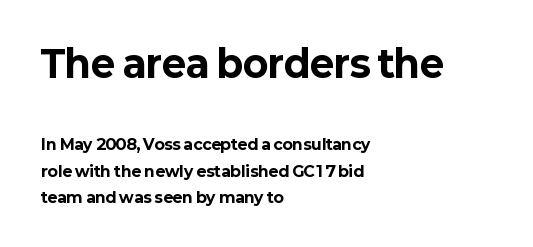
Vertical strokes here are truly vertical. Anything drawn beneath the words? Only blank space. Does the weight exceed regular? Yes, all the way to bold. The typesetter chose a ragged-right arrangement here. Compared with typical body copy, the letter spacing here is the same.
